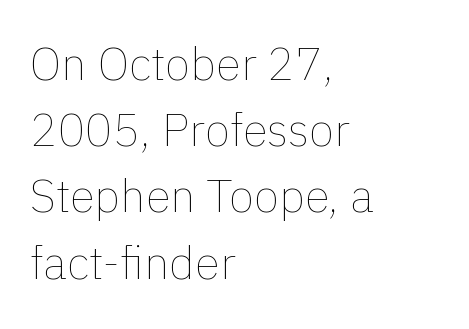
Caption: face not bold, strokes unweighted. The text block is weighted toward the left margin, trailing off unevenly rightward. This rendering leaves character spacing at its baseline value. These lines are rendered in a variable-pitch font.
